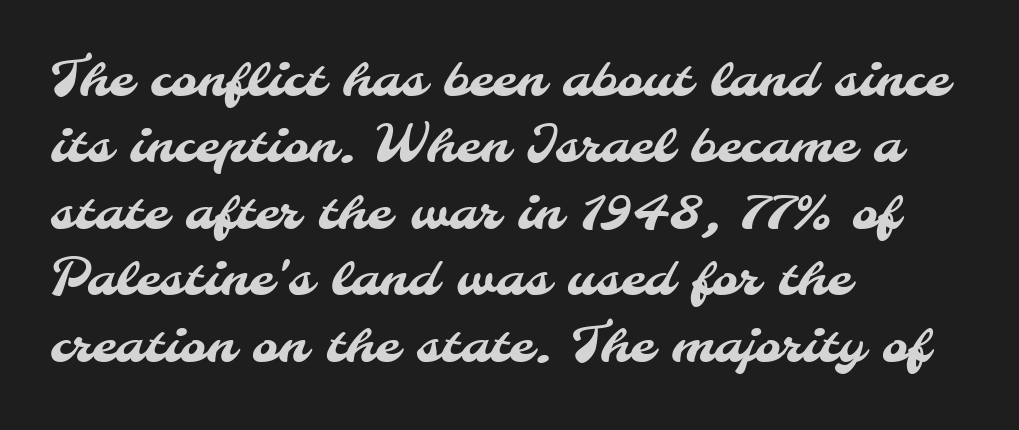
The image shows 50 px sans-serif type; set left-aligned, normal line spacing (1.33x), normal letter spacing, not underlined; medium stroke contrast and a small x-height.
